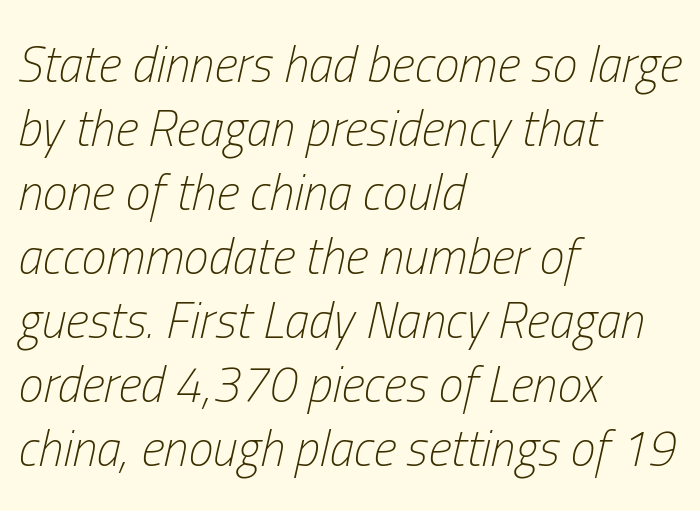
On a weight scale, this lands at 450 or below. The passage shown is typed in a proportional face where columns would drift. The type is set solid horizontally, with unmodified tracking. Any mark beneath the type? The region is blank.
